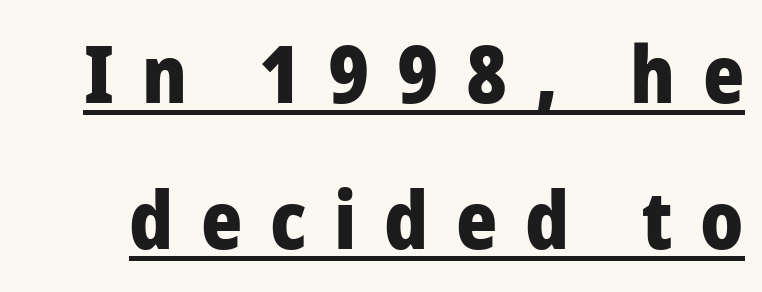
The image shows 79 px heavy sans-serif type, upright; set line spacing 1.85x, unusually wide letter spacing (+0.35 em), underlined; low stroke contrast and a medium x-height.
